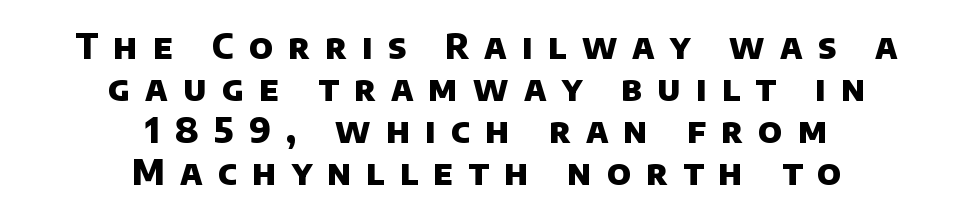
Q: Is the text bold? A: Yes.
Q: Is the typeface a serif or a sans-serif typeface? A: Sans-serif.
Q: Is the text underlined? A: No.
Q: How is the paragraph aligned? A: Centered.
Q: Is the spacing between letters normal or unusually wide? A: Unusually wide.
Q: Width (condensed, normal, or wide)? A: Normal.
Q: Stroke contrast? A: Low.
Q: x-height? A: Large.
Q: Monospaced? A: No.
